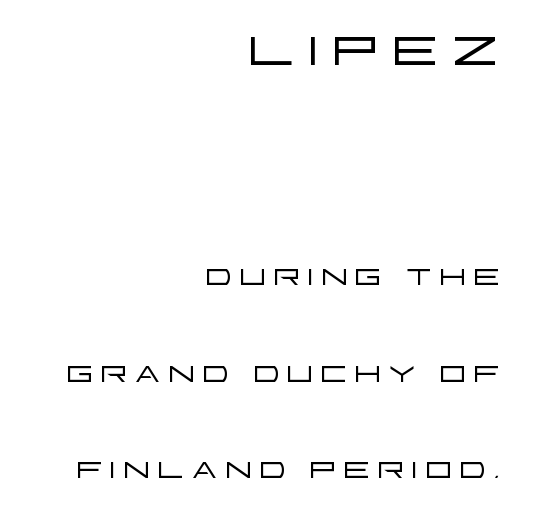
Is the type heavy? It reads as light-to-regular instead. You can tell it's not italic because the verticals are truly vertical. The space directly below the letters is spotless. These lines are set flush right with a ragged left edge. Spacing verdict: proportional, widths tailored to each character.
